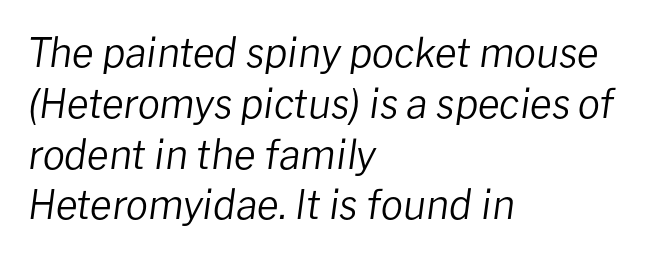
Q: Is the text bold? A: No.
Q: Is the text italic (slanted)? A: Yes, it leans right by about 8 degrees.
Q: Is the text underlined? A: No.
Q: How is the paragraph aligned? A: Left-aligned.
Q: Is the spacing between letters normal or unusually wide? A: Normal.
Q: Is the spacing between lines tight, normal or loose? A: Normal.
Q: Width (condensed, normal, or wide)? A: Normal.
Q: Stroke contrast? A: Low.
Q: x-height? A: Medium.
Q: Monospaced? A: No.
